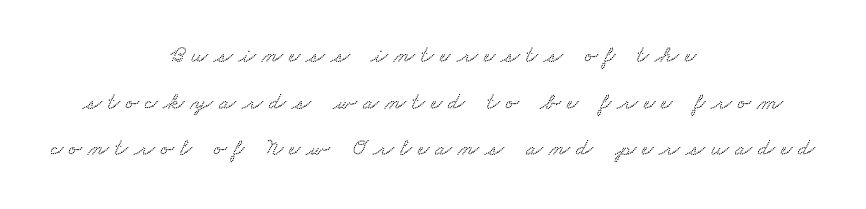
The typesetter chose a symmetrical, centered arrangement here. Observe the wide spacing: letters keep a clear distance from each other. Bare-footed words on every line. Successive baselines arrive slowly, with a big drop between each.
